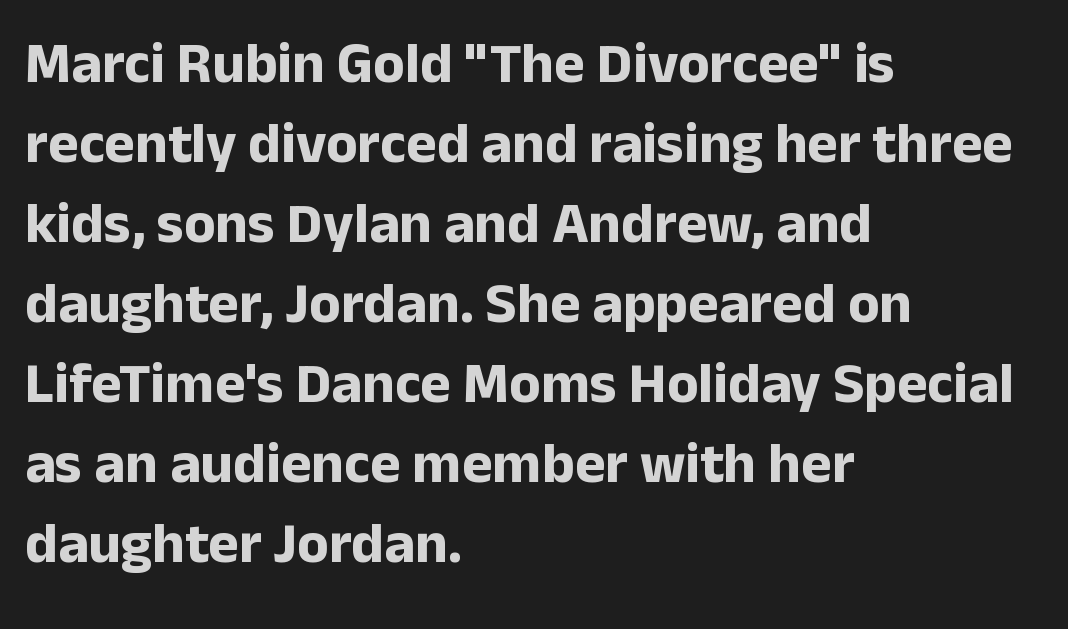
The image shows 58 px bold sans-serif type, upright; set left-aligned, normal line spacing (1.38x), normal letter spacing, not underlined; low stroke contrast and a medium x-height.
